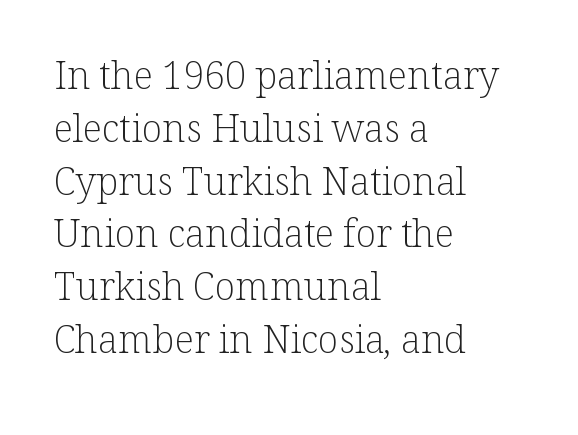
{"serif": "yes", "italic": "no", "bold": "no", "weight": "light", "width": "normal", "stroke_contrast": "low", "x_height": "medium", "monospaced": "no", "underline": "no", "align": "left", "line_spacing": "normal", "line_spacing_ratio": 1.39, "letter_spacing": "normal", "letter_spacing_em": 0.0, "glyph_px": 38}
